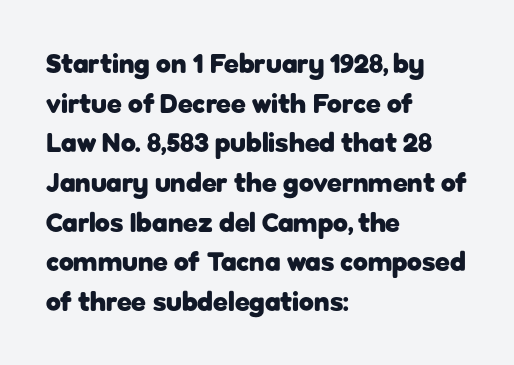
Q: Is the text bold? A: Yes.
Q: Is the text italic (slanted)? A: No, it is upright.
Q: Is the text underlined? A: No.
Q: How is the paragraph aligned? A: Left-aligned.
Q: Is the spacing between letters normal or unusually wide? A: Normal.
Q: Is the spacing between lines tight, normal or loose? A: Normal.
